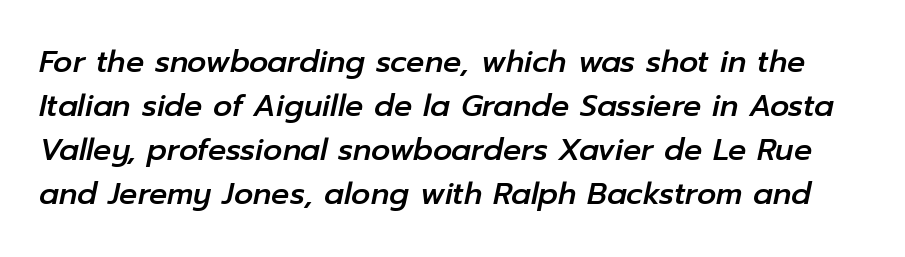
{"italic": "yes", "lean": "right", "slant_degrees": 12, "width": "normal", "stroke_contrast": "low", "x_height": "medium", "monospaced": "no", "underline": "no", "line_spacing": "normal", "line_spacing_ratio": 1.47, "letter_spacing": "normal", "letter_spacing_em": 0.0, "glyph_px": 30}
